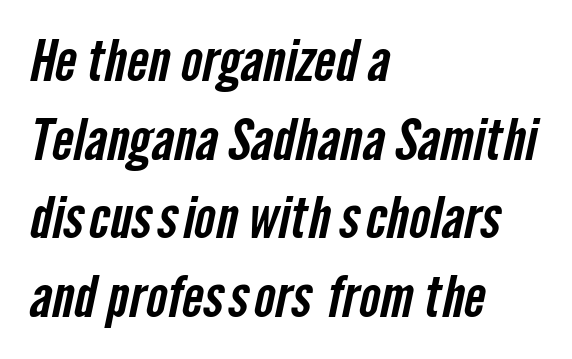
The image shows 57 px condensed sans-serif type; set left-aligned, normal line spacing (1.38x), normal letter spacing, not underlined; low stroke contrast and a medium x-height.
